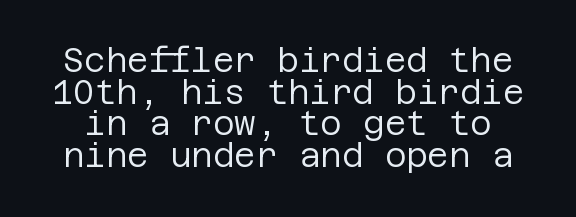
Q: Is the text bold? A: No.
Q: Is the text italic (slanted)? A: No, it is upright.
Q: Is the typeface a serif or a sans-serif typeface? A: Sans-serif.
Q: Is the text underlined? A: No.
Q: Is the spacing between letters normal or unusually wide? A: Normal.
Q: Is the spacing between lines tight, normal or loose? A: Tight.
Q: Width (condensed, normal, or wide)? A: Normal.
Q: Stroke contrast? A: Low.
Q: x-height? A: Large.
